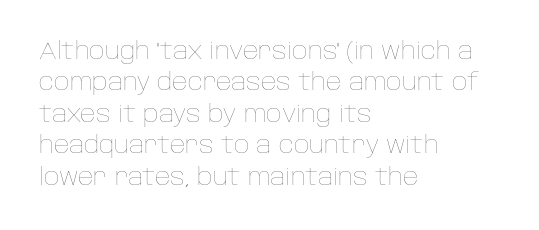
What stands out about the letter spacing? Nothing — it is the standard amount. Unmarked baselines from the first word to the last. The rendering anchors every line to the left-hand side. Regarding leading, the lines here are spaced in the standard way. Compared with a typical body face, this is equally light or lighter still. In terms of posture, this sample is upright.
